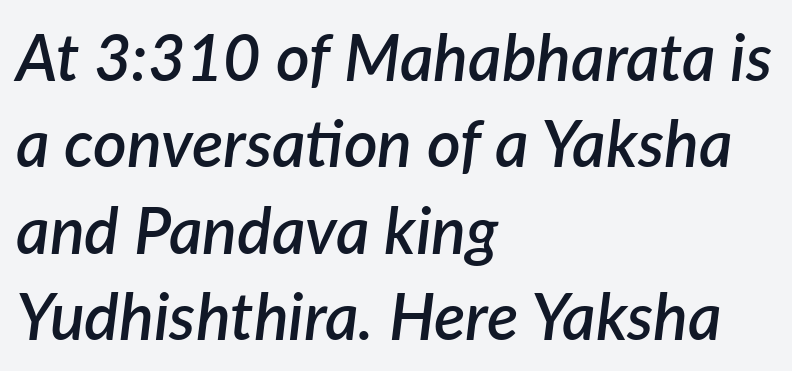
The image shows 65 px semibold type, italic (leaning right); set left-aligned, normal line spacing (1.33x), normal letter spacing, not underlined; low stroke contrast and a medium x-height.
